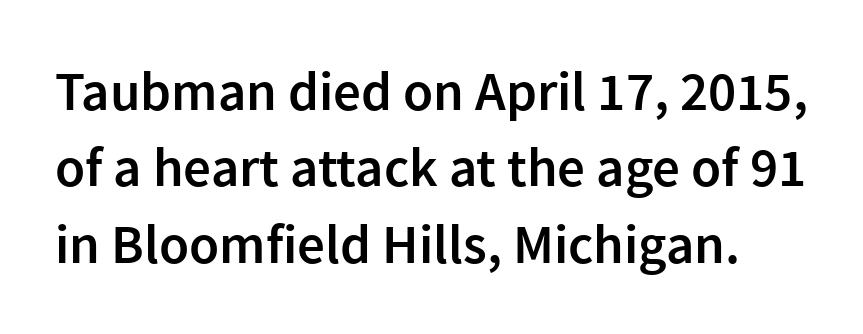
The gaps between neighbouring characters are ordinary and unremarkable. The font's upright variant was chosen for this text. Lines of text with bare space underneath. The type family on display is of the sans-serif kind. Looks like regular typesetting: each glyph gets only the width it needs.
